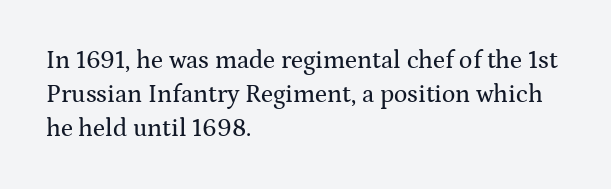
These lines were composed using upright roman letters. Line beginnings align vertically; line endings do not. Quick note: underline off. Nobody touched the tracking dial on this one. Leading matches the norm, producing a regular column.
